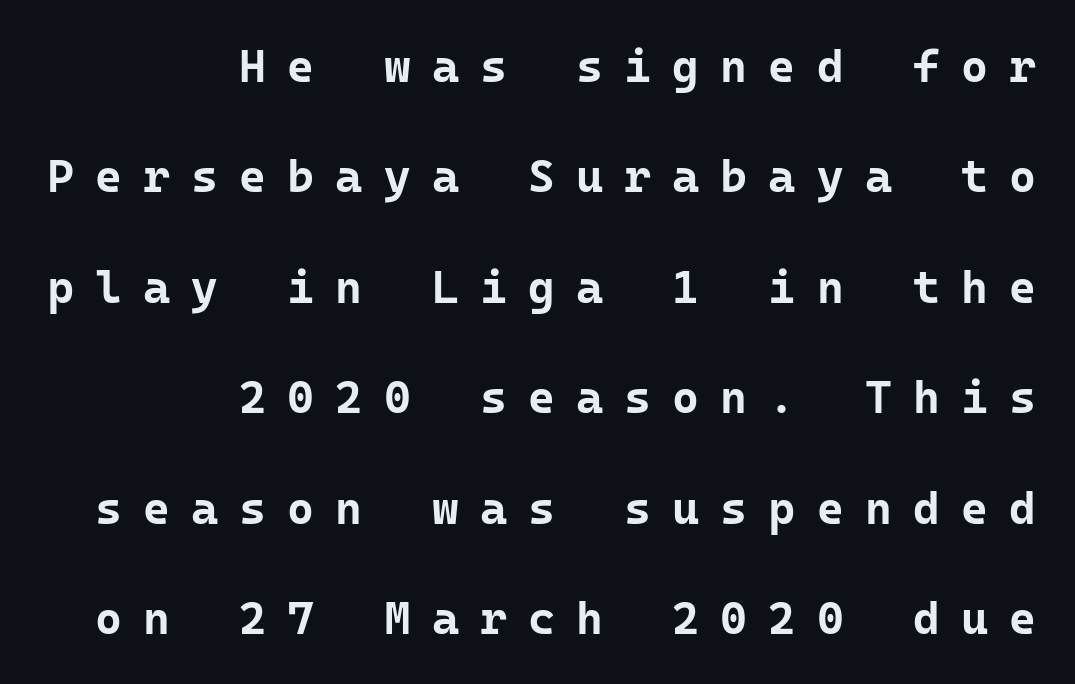
Q: Is the text bold? A: Yes.
Q: Is the text italic (slanted)? A: No, it is upright.
Q: Is the typeface a serif or a sans-serif typeface? A: Sans-serif.
Q: Is the text underlined? A: No.
Q: How is the paragraph aligned? A: Right-aligned.
Q: Is the spacing between letters normal or unusually wide? A: Unusually wide.
Q: Is the spacing between lines tight, normal or loose? A: Loose.
Q: Width (condensed, normal, or wide)? A: Normal.
Q: Stroke contrast? A: Low.
Q: x-height? A: Medium.
Q: Monospaced? A: Yes.
